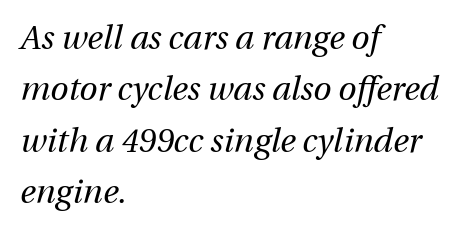
{"italic": "yes", "lean": "right", "slant_degrees": 12, "bold": "no", "weight": "regular", "width": "normal", "stroke_contrast": "medium", "x_height": "medium", "monospaced": "no", "underline": "no", "align": "left", "line_spacing": "normal", "line_spacing_ratio": 1.56, "letter_spacing": "normal", "letter_spacing_em": 0.0, "glyph_px": 33}
